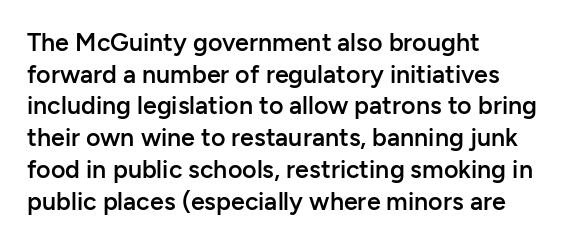
{"italic": "no", "bold": "semi", "underline": "no", "align": "left", "line_spacing": "normal", "line_spacing_ratio": 1.27, "letter_spacing": "normal", "letter_spacing_em": 0.0, "glyph_px": 25}
